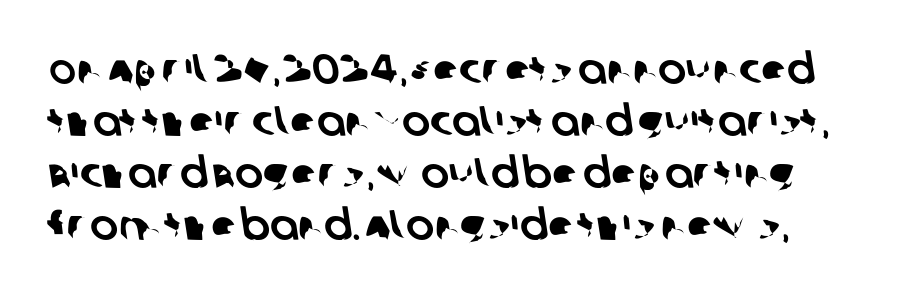
The image shows 42 px sans-serif type; set line spacing 1.24x, normal letter spacing, not underlined; low stroke contrast and a large x-height.
